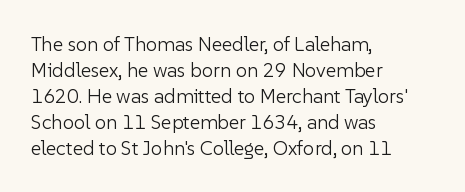
Q: Is the text bold? A: No.
Q: Is the text italic (slanted)? A: No, it is upright.
Q: Is the text underlined? A: No.
Q: How is the paragraph aligned? A: Left-aligned.
Q: Is the spacing between letters normal or unusually wide? A: Normal.
Q: Is the spacing between lines tight, normal or loose? A: Normal.
